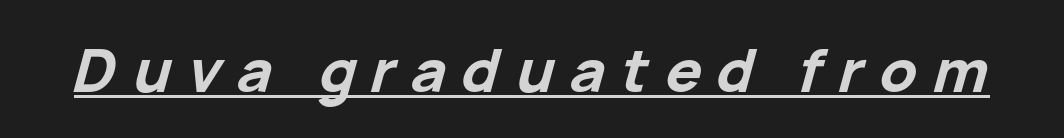
Q: Is the text bold? A: Yes.
Q: Is the text italic (slanted)? A: Yes, it leans right by about 15 degrees.
Q: Is the text underlined? A: Yes.
Q: Is the spacing between letters normal or unusually wide? A: Unusually wide.
Q: Width (condensed, normal, or wide)? A: Normal.
Q: Stroke contrast? A: Low.
Q: x-height? A: Medium.
Q: Monospaced? A: No.
